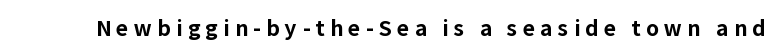
Q: Is the text bold? A: Yes.
Q: Is the text italic (slanted)? A: No, it is upright.
Q: Is the text underlined? A: No.
Q: Is the spacing between letters normal or unusually wide? A: Unusually wide.
